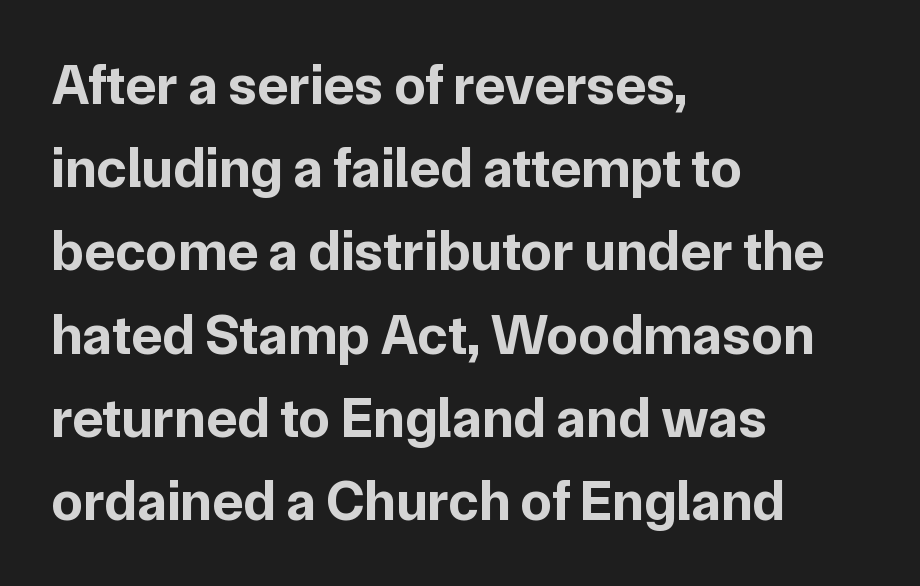
The paragraph shown leans on its left margin. Check under the words: just untouched page. In terms of letterform style, serifs are entirely absent. The passage shown is emphatically bold. Designer's note — italics off, roman on. The gaps between neighbouring characters are ordinary and unremarkable.
